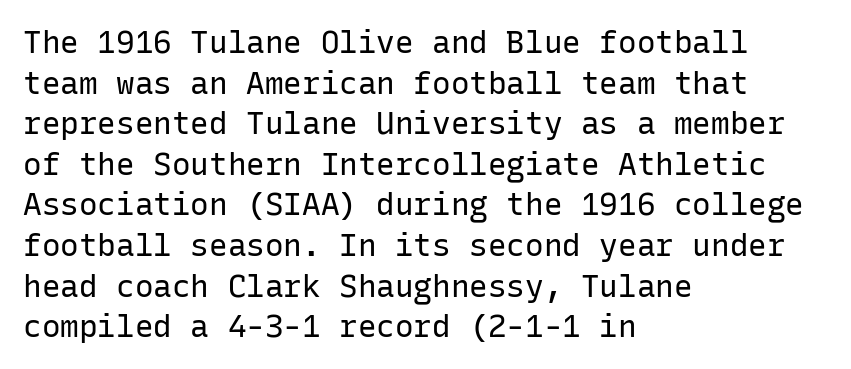
{"serif": "no", "italic": "no", "bold": "no", "weight": "regular", "width": "normal", "stroke_contrast": "low", "x_height": "medium", "monospaced": "yes", "underline": "no", "align": "left", "line_spacing": "normal", "line_spacing_ratio": 1.31, "letter_spacing": "normal", "letter_spacing_em": 0.0, "glyph_px": 31}
